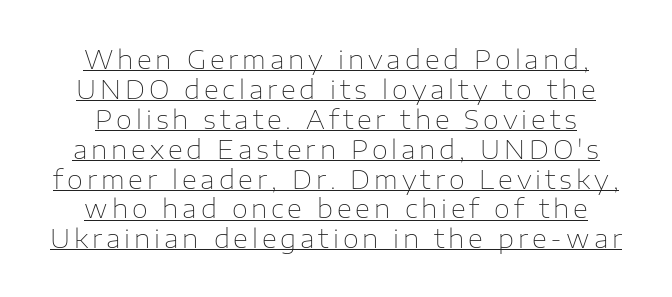
The image shows 26 px text type, upright; set tight line spacing (1.15x), underlined.
